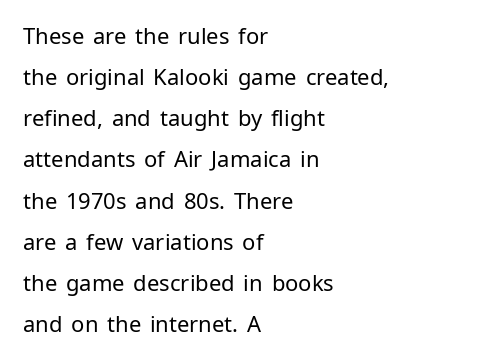
{"italic": "no", "bold": "no", "underline": "no", "align": "left", "line_spacing_ratio": 1.87, "letter_spacing": "normal", "letter_spacing_em": 0.0, "glyph_px": 22}
